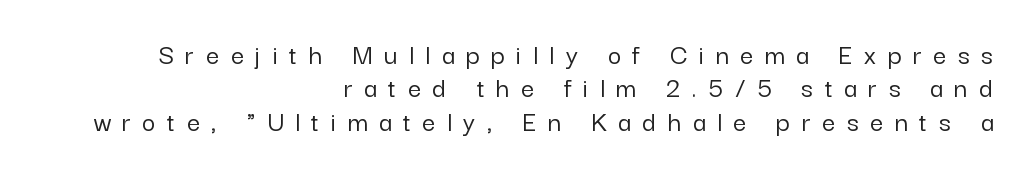
{"serif": "no", "italic": "no", "width": "normal", "stroke_contrast": "low", "x_height": "medium", "monospaced": "no", "underline": "no", "align": "right", "line_spacing": "tight", "line_spacing_ratio": 1.15, "letter_spacing": "wide", "letter_spacing_em": 0.4, "glyph_px": 29}
